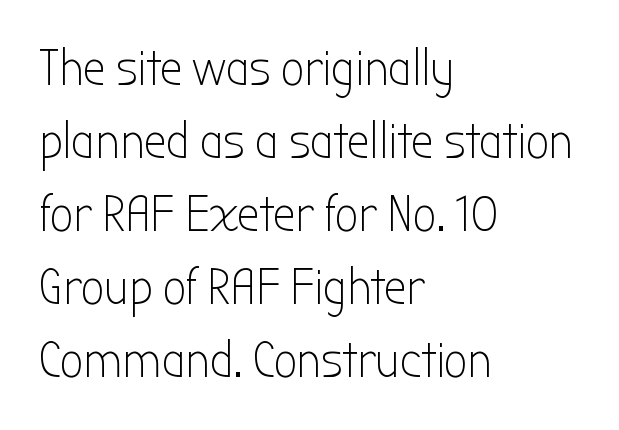
Line beginnings align vertically; line endings do not. You can tell it's not italic because the verticals are truly vertical. Nothing heavy about these letters — not bold at all. Summary of vertical rhythm: regular, with standard interline spacing.
